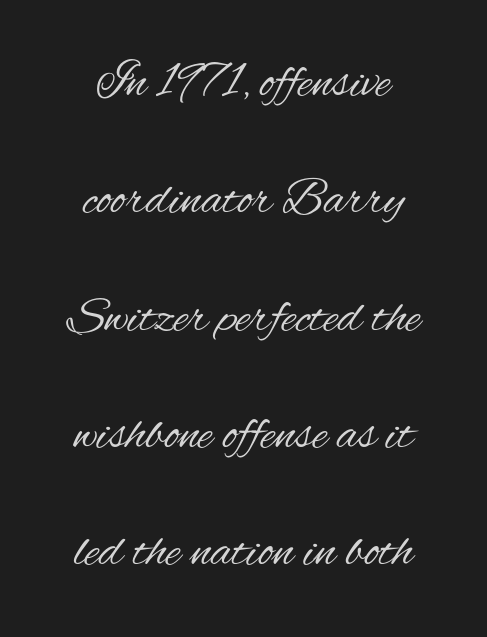
The image shows 51 px regular-weight, condensed sans-serif type; set centered, loose line spacing (2.3x), normal letter spacing, not underlined; medium stroke contrast and a small x-height.
